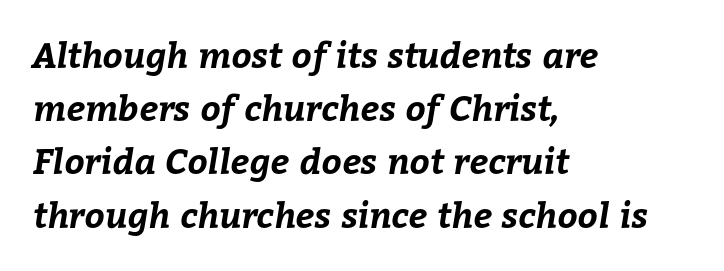
Q: Is the text bold? A: Yes.
Q: Is the text underlined? A: No.
Q: How is the paragraph aligned? A: Left-aligned.
Q: Is the spacing between letters normal or unusually wide? A: Normal.
Q: Is the spacing between lines tight, normal or loose? A: Normal.
Q: Width (condensed, normal, or wide)? A: Normal.
Q: Stroke contrast? A: Low.
Q: x-height? A: Medium.
Q: Monospaced? A: No.
